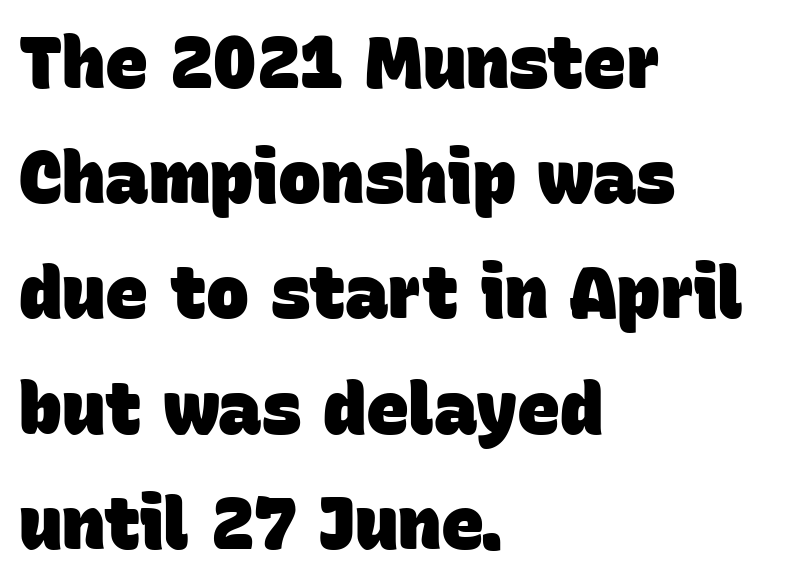
Q: Is the text bold? A: Yes.
Q: Is the typeface a serif or a sans-serif typeface? A: Sans-serif.
Q: Is the text underlined? A: No.
Q: How is the paragraph aligned? A: Left-aligned.
Q: Is the spacing between letters normal or unusually wide? A: Normal.
Q: Is the spacing between lines tight, normal or loose? A: Normal.
Q: Width (condensed, normal, or wide)? A: Normal.
Q: Stroke contrast? A: Low.
Q: x-height? A: Large.
Q: Monospaced? A: No.
